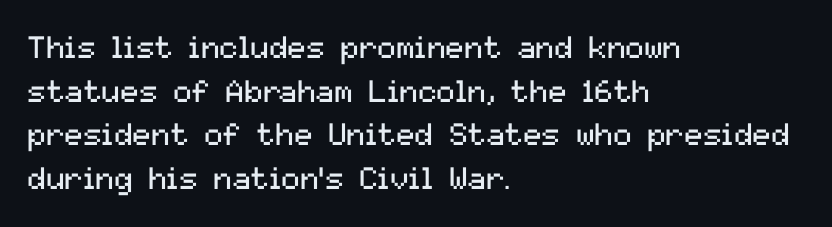
I'd call this a sans setting — the letters go barefoot. Only glyphs here, with clear space below each row. Unbolded letterforms with no extra heft. The line-height multiplier appears to be the usual default. The lines are quadded left.
